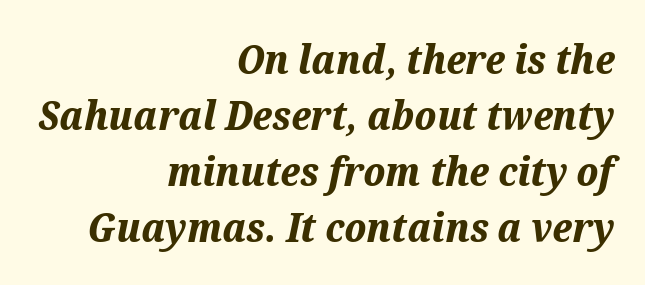
The image shows 40 px bold type, italic (leaning right); set right-aligned, normal line spacing (1.4x), normal letter spacing, not underlined; medium stroke contrast and a medium x-height.
